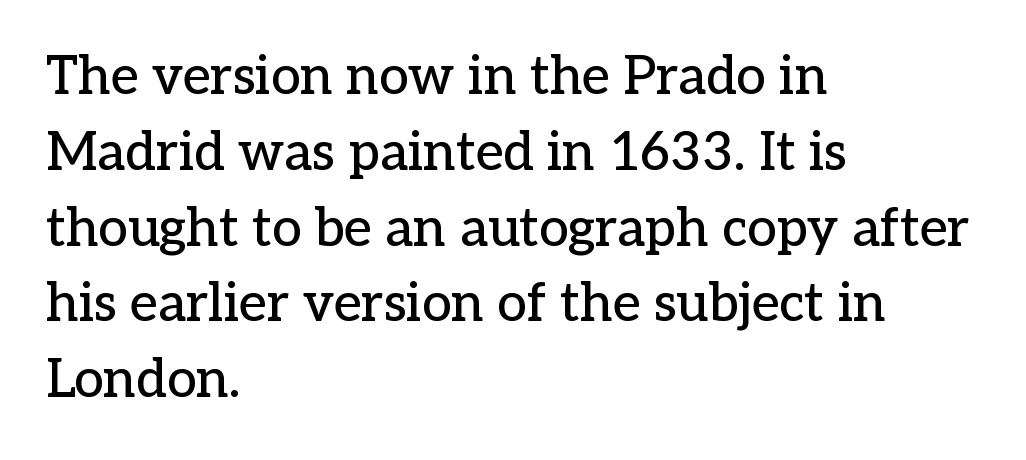
{"serif": "yes", "italic": "no", "width": "normal", "stroke_contrast": "low", "x_height": "medium", "monospaced": "no", "underline": "no", "align": "left", "line_spacing": "normal", "line_spacing_ratio": 1.43, "letter_spacing": "normal", "letter_spacing_em": 0.0, "glyph_px": 53}
